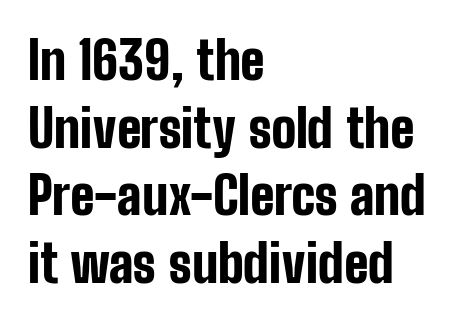
{"serif": "no", "italic": "no", "bold": "yes", "weight": "bold", "width": "condensed", "stroke_contrast": "low", "x_height": "medium", "monospaced": "no", "underline": "no", "align": "left", "line_spacing": "normal", "line_spacing_ratio": 1.3, "letter_spacing": "normal", "letter_spacing_em": 0.0, "glyph_px": 52}
